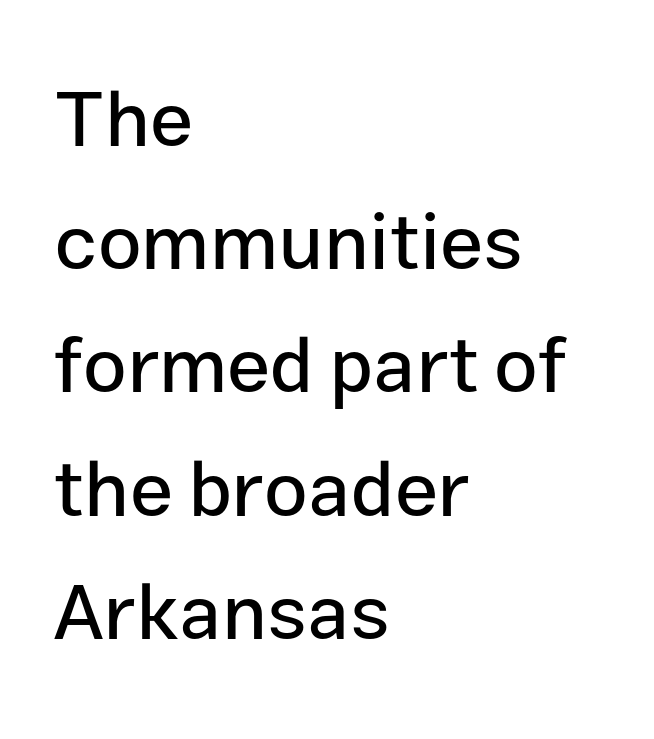
Examine the stroke ends and you'll find no serifs. The letters sit at their default tracking, neither squeezed nor spread. Reading down the block, your eye returns to a fixed left position each line. Rule under the text: the space is simply empty. The letters stand straight up with perfectly vertical stems.
